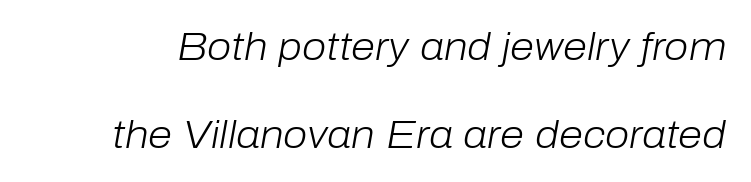
Q: Is the text bold? A: No.
Q: Is the text italic (slanted)? A: Yes, it leans right by about 10 degrees.
Q: Is the text underlined? A: No.
Q: Is the spacing between letters normal or unusually wide? A: Normal.
Q: Is the spacing between lines tight, normal or loose? A: Loose.
Q: Width (condensed, normal, or wide)? A: Normal.
Q: Stroke contrast? A: Low.
Q: x-height? A: Medium.
Q: Monospaced? A: No.
